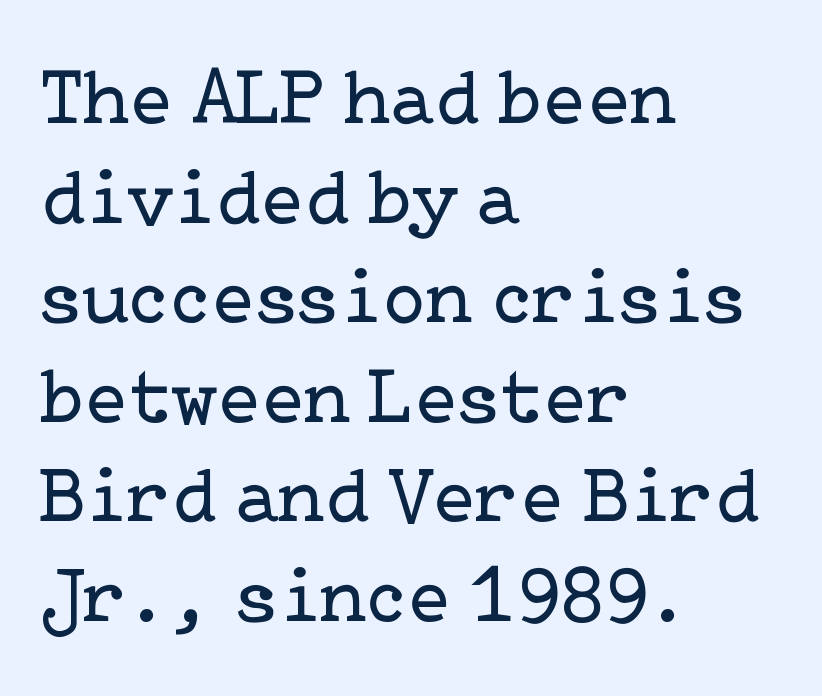
{"serif": "yes", "italic": "no", "bold": "no", "weight": "regular", "width": "normal", "stroke_contrast": "low", "x_height": "medium", "underline": "no", "align": "left", "line_spacing": "normal", "line_spacing_ratio": 1.26, "letter_spacing": "normal", "letter_spacing_em": 0.0, "glyph_px": 79}
